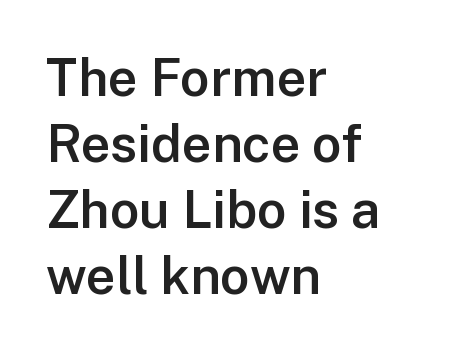
{"serif": "no", "italic": "no", "bold": "semi", "weight": "semibold", "width": "normal", "stroke_contrast": "low", "x_height": "medium", "monospaced": "no", "underline": "no", "align": "left", "line_spacing": "normal", "line_spacing_ratio": 1.27, "letter_spacing": "normal", "letter_spacing_em": 0.0, "glyph_px": 52}
